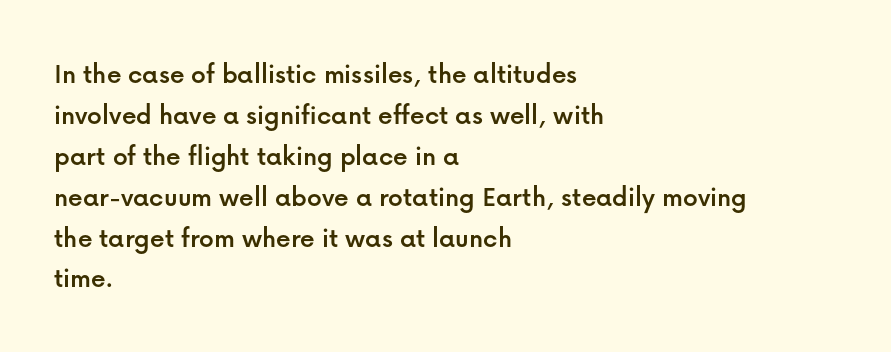
Q: Is the text italic (slanted)? A: No, it is upright.
Q: Is the typeface a serif or a sans-serif typeface? A: Sans-serif.
Q: Is the text underlined? A: No.
Q: How is the paragraph aligned? A: Left-aligned.
Q: Is the spacing between letters normal or unusually wide? A: Normal.
Q: Is the spacing between lines tight, normal or loose? A: Normal.
Q: Width (condensed, normal, or wide)? A: Normal.
Q: Stroke contrast? A: Low.
Q: x-height? A: Medium.
Q: Monospaced? A: No.
